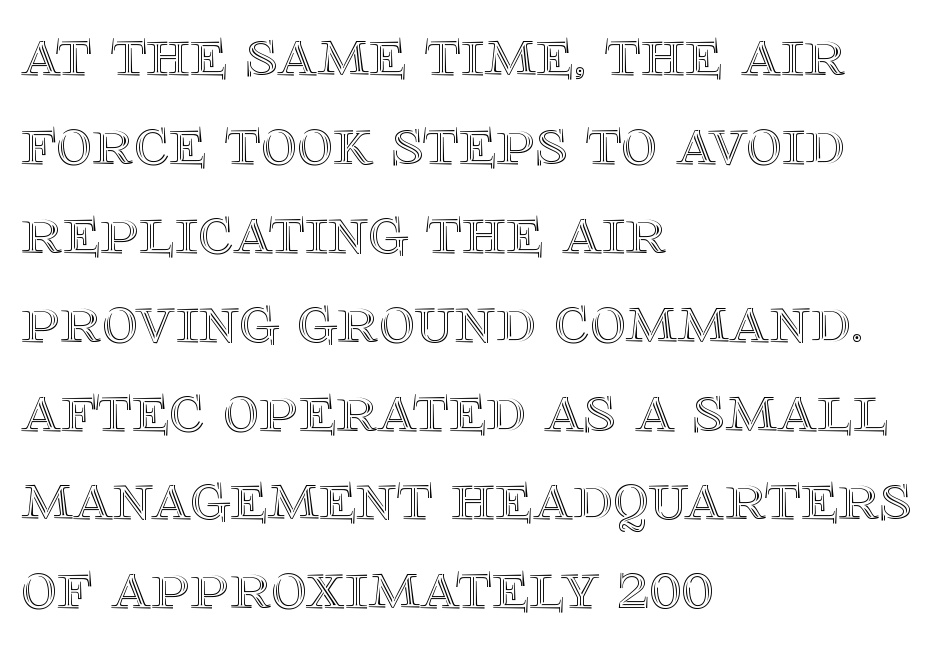
Q: Is the text italic (slanted)? A: No, it is upright.
Q: Is the text underlined? A: No.
Q: How is the paragraph aligned? A: Left-aligned.
Q: Is the spacing between letters normal or unusually wide? A: Normal.
Q: Is the spacing between lines tight, normal or loose? A: Normal.
Q: Width (condensed, normal, or wide)? A: Normal.
Q: x-height? A: Large.
Q: Monospaced? A: No.
